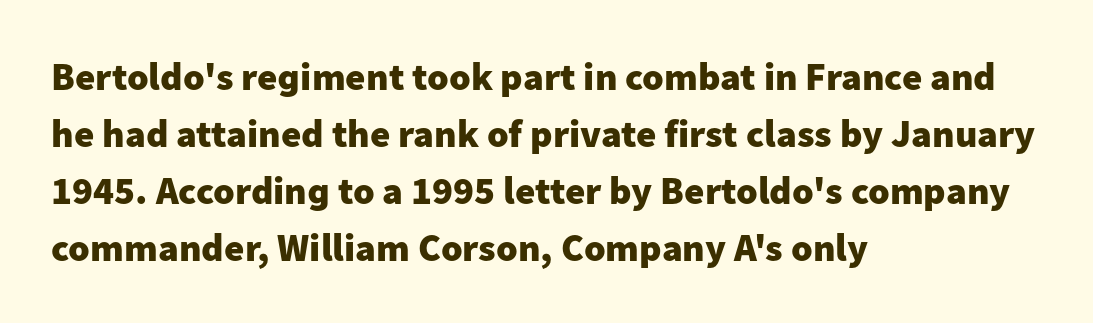
The image shows 39 px heavy sans-serif type, upright; set left-aligned, normal line spacing (1.46x), normal letter spacing, not underlined; low stroke contrast and a medium x-height.
